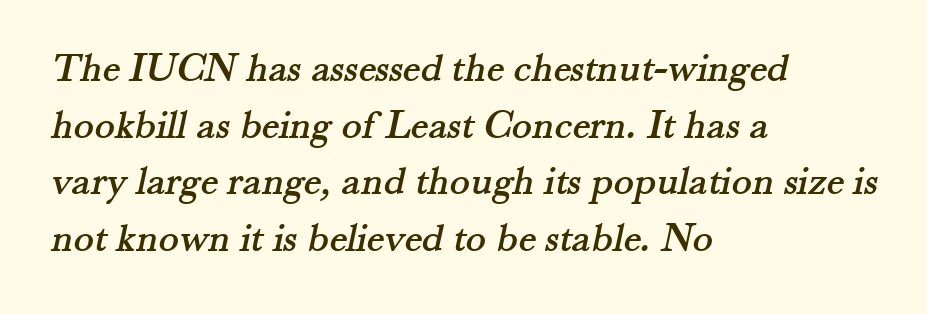
The image shows 42 px serif type; set left-aligned, normal line spacing (1.35x), normal letter spacing, not underlined; medium stroke contrast and a small x-height.
